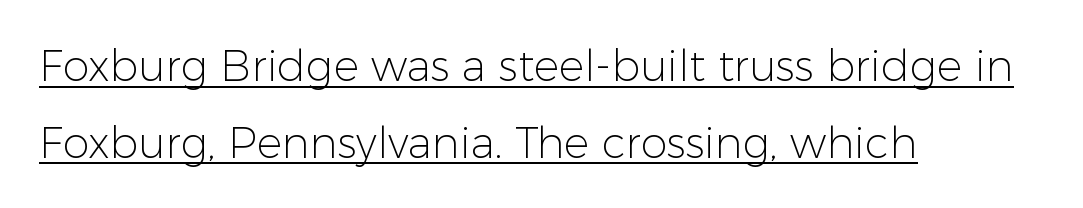
{"serif": "no", "italic": "no", "bold": "no", "weight": "light", "width": "normal", "stroke_contrast": "low", "x_height": "medium", "monospaced": "no", "underline": "yes", "align": "left", "line_spacing_ratio": 1.79, "letter_spacing": "normal", "letter_spacing_em": 0.0, "glyph_px": 43}
